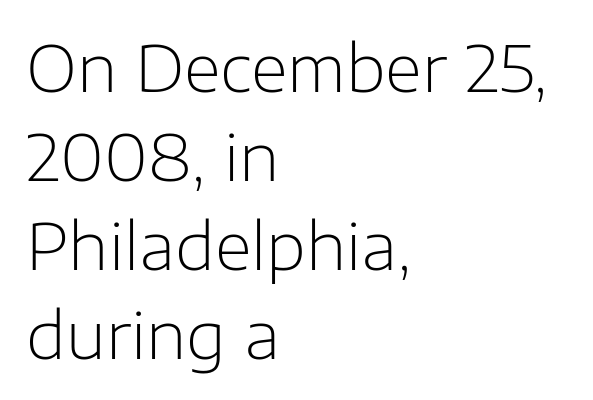
The image shows 64 px light sans-serif type, upright; set left-aligned, normal line spacing (1.39x), normal letter spacing, not underlined; low stroke contrast and a medium x-height.
